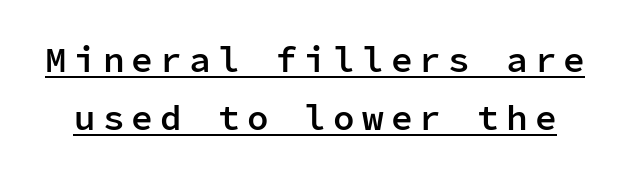
{"serif": "no", "italic": "no", "bold": "semi", "weight": "semibold", "width": "normal", "stroke_contrast": "low", "x_height": "medium", "monospaced": "yes", "underline": "yes", "line_spacing": "normal", "line_spacing_ratio": 1.62, "letter_spacing": "wide", "letter_spacing_em": 0.2, "glyph_px": 36}
